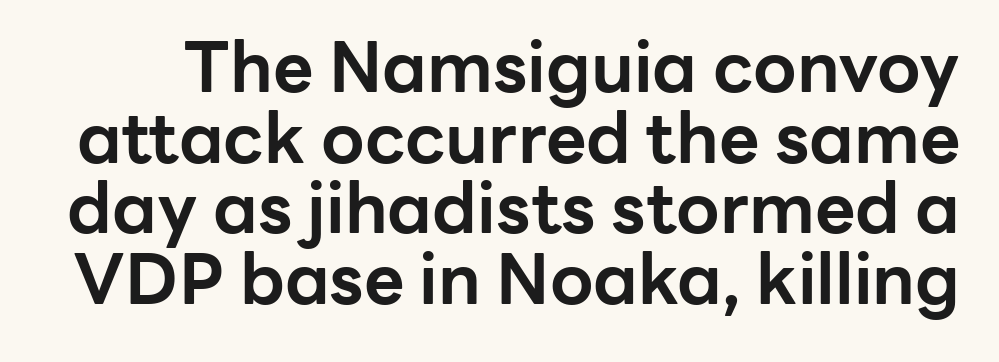
Q: Is the text bold? A: Yes.
Q: Is the text italic (slanted)? A: No, it is upright.
Q: Is the typeface a serif or a sans-serif typeface? A: Sans-serif.
Q: Is the text underlined? A: No.
Q: Is the spacing between letters normal or unusually wide? A: Normal.
Q: Is the spacing between lines tight, normal or loose? A: Tight.
Q: Width (condensed, normal, or wide)? A: Normal.
Q: Stroke contrast? A: Low.
Q: x-height? A: Medium.
Q: Monospaced? A: No.
